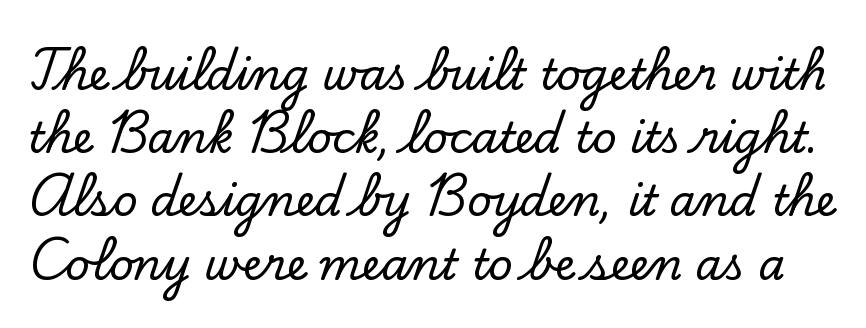
Q: Is the text italic (slanted)? A: Yes.
Q: Is the typeface a serif or a sans-serif typeface? A: Serif.
Q: Is the text underlined? A: No.
Q: Is the spacing between letters normal or unusually wide? A: Normal.
Q: Is the spacing between lines tight, normal or loose? A: Normal.
Q: Width (condensed, normal, or wide)? A: Normal.
Q: Stroke contrast? A: Low.
Q: x-height? A: Small.
Q: Monospaced? A: No.
